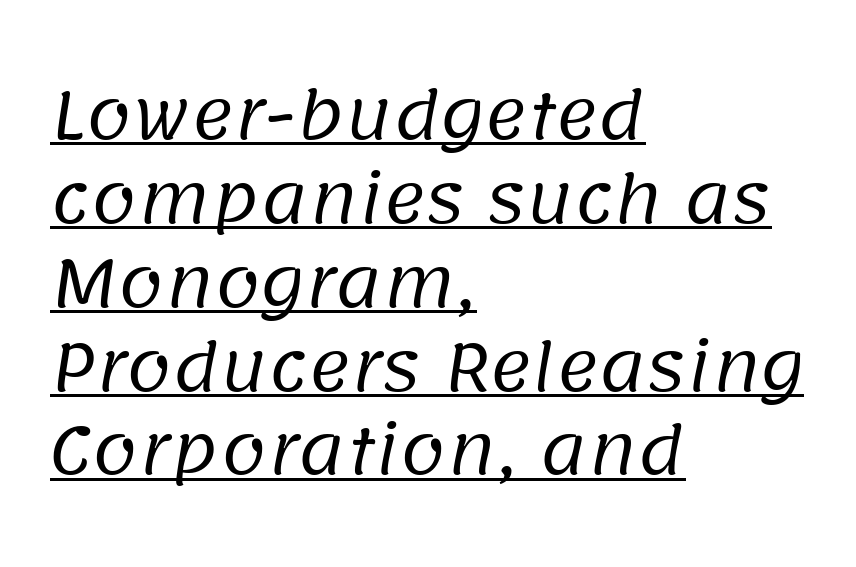
{"serif": "no", "bold": "no", "weight": "regular", "width": "normal", "stroke_contrast": "low", "x_height": "large", "monospaced": "no", "underline": "yes", "align": "left", "line_spacing": "normal", "line_spacing_ratio": 1.29, "letter_spacing": "normal", "letter_spacing_em": 0.0, "glyph_px": 65}
